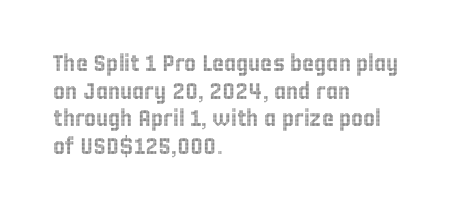
The line texture is even and compact thanks to regular tracking. These lines stack with their left ends in a neat column. The lettering stays uniformly vertical, giving the passage a roman look. Check the space under the baseline: it is left empty.
